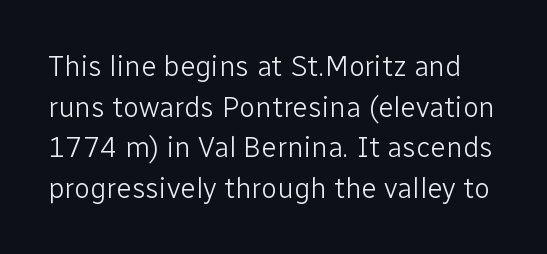
In terms of letterspacing, this is plain default setting. The lettering stays uniformly vertical, giving the passage a roman look. The font sits on the lighter half of the weight spectrum, regular included. The characters display no serif detailing; their extremities are plain. Evenly set lines give the paragraph a standard silhouette.
